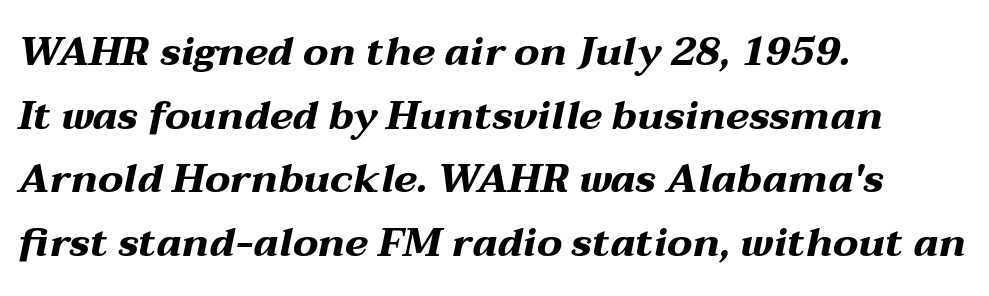
The image shows 40 px bold, wide type, italic (leaning right); set left-aligned, normal line spacing (1.59x), normal letter spacing, not underlined; medium stroke contrast and a medium x-height.
